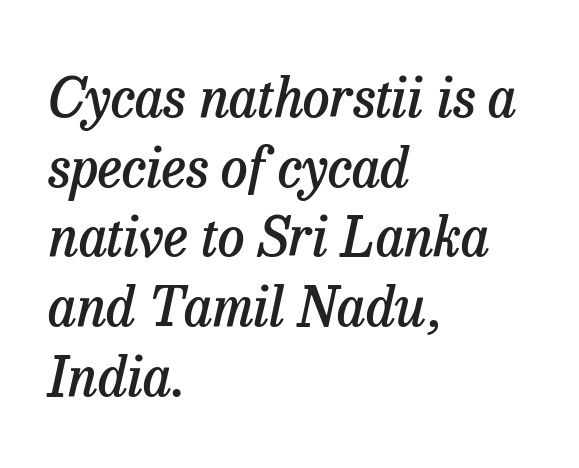
Q: Is the text bold? A: Semi-bold.
Q: Is the text italic (slanted)? A: Yes, it leans right by about 13 degrees.
Q: Is the typeface a serif or a sans-serif typeface? A: Serif.
Q: Is the text underlined? A: No.
Q: How is the paragraph aligned? A: Left-aligned.
Q: Is the spacing between letters normal or unusually wide? A: Normal.
Q: Is the spacing between lines tight, normal or loose? A: Normal.
Q: Width (condensed, normal, or wide)? A: Normal.
Q: Stroke contrast? A: Low.
Q: x-height? A: Medium.
Q: Monospaced? A: No.
